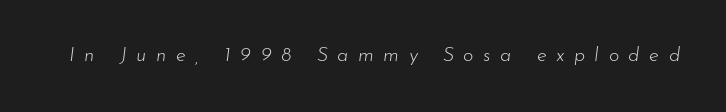
Q: Is the text bold? A: No.
Q: Is the text italic (slanted)? A: Yes, it leans right by about 7 degrees.
Q: Is the text underlined? A: No.
Q: Is the spacing between letters normal or unusually wide? A: Unusually wide.
